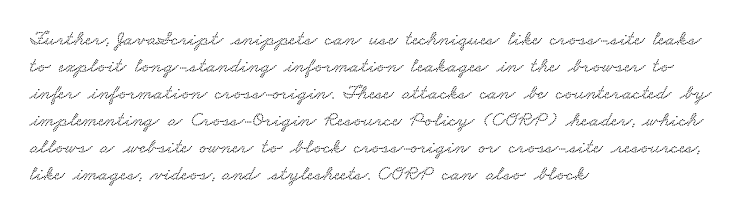
A normal amount of white space separates one row of letters from the next. Compared with typical body copy, the letter spacing here is the same. The space beneath each line is pristine and unruled. The lines in this sample share a left origin and differ only in where they stop.
